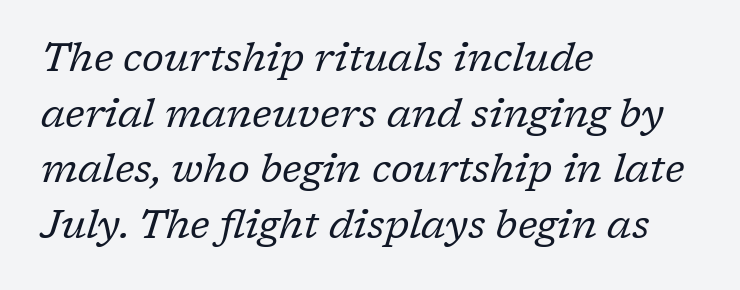
The image shows 40 px regular-weight serif type, italic (leaning right); set left-aligned, normal line spacing (1.39x), normal letter spacing, not underlined; low stroke contrast and a medium x-height.
